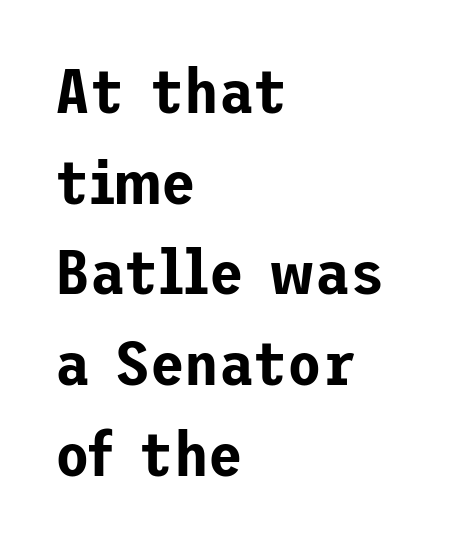
The image shows 63 px sans-serif type, upright; set left-aligned, normal line spacing (1.44x), normal letter spacing, not underlined; low stroke contrast and a medium x-height.
